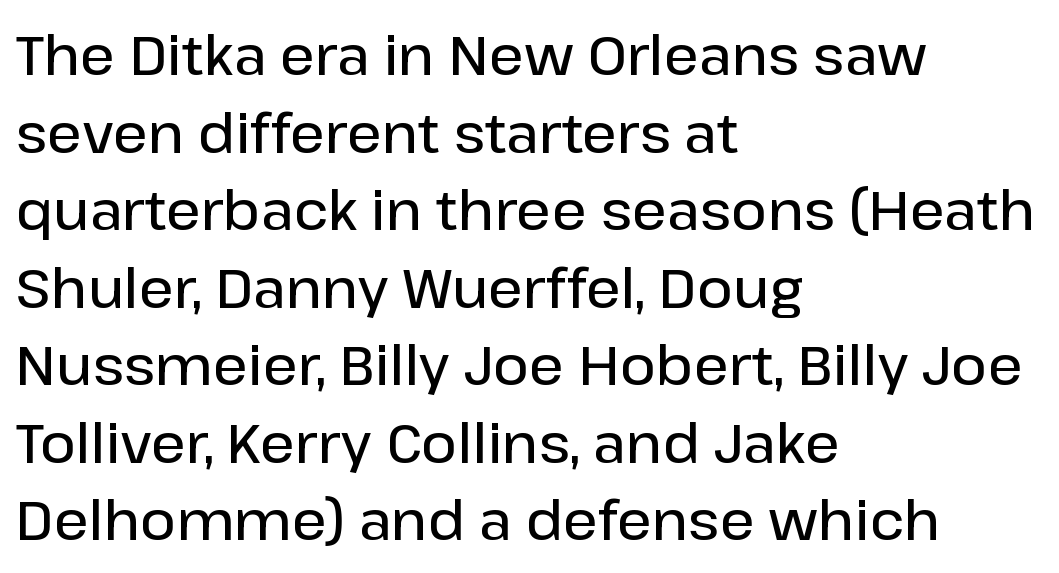
{"serif": "no", "italic": "no", "bold": "semi", "weight": "semibold", "width": "normal", "stroke_contrast": "low", "x_height": "medium", "monospaced": "no", "underline": "no", "align": "left", "line_spacing": "normal", "line_spacing_ratio": 1.41, "letter_spacing": "normal", "letter_spacing_em": 0.0, "glyph_px": 55}
